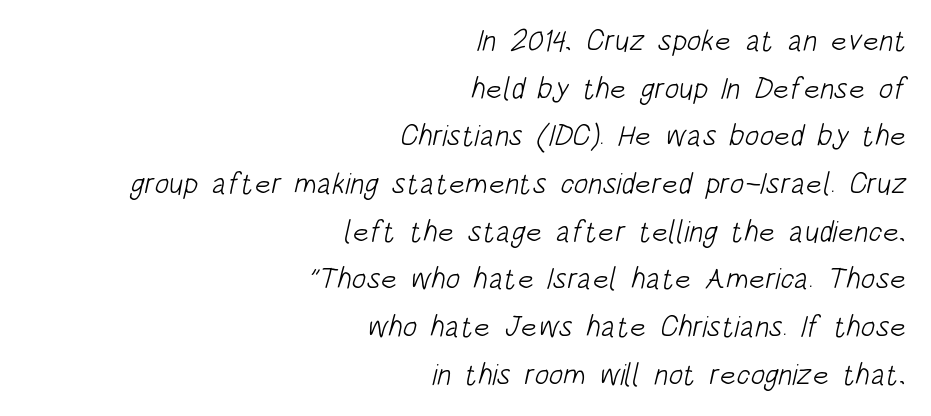
Q: Is the text bold? A: No.
Q: Is the typeface a serif or a sans-serif typeface? A: Sans-serif.
Q: Is the text underlined? A: No.
Q: How is the paragraph aligned? A: Right-aligned.
Q: Is the spacing between letters normal or unusually wide? A: Normal.
Q: Is the spacing between lines tight, normal or loose? A: Normal.
Q: Width (condensed, normal, or wide)? A: Condensed.
Q: Stroke contrast? A: Low.
Q: x-height? A: Large.
Q: Monospaced? A: No.
